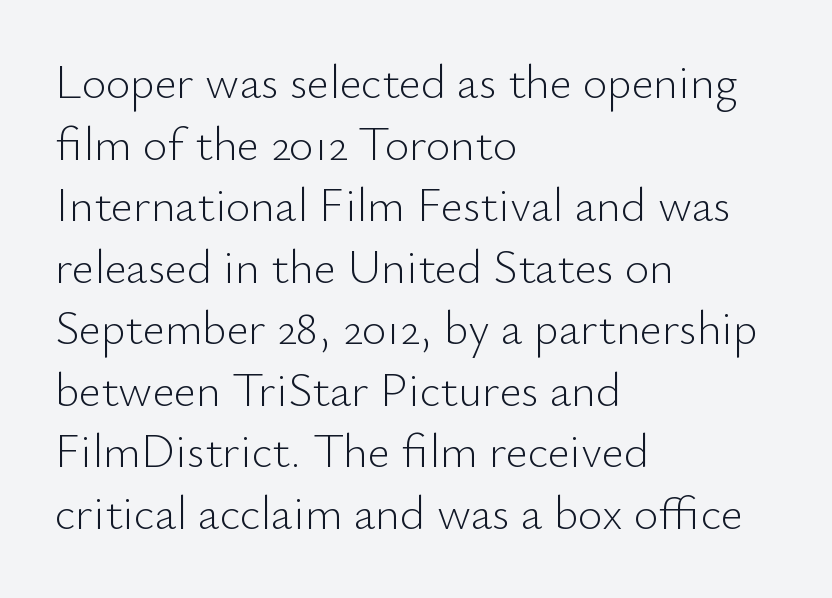
Q: Is the text bold? A: No.
Q: Is the text italic (slanted)? A: No, it is upright.
Q: Is the typeface a serif or a sans-serif typeface? A: Sans-serif.
Q: Is the text underlined? A: No.
Q: How is the paragraph aligned? A: Left-aligned.
Q: Is the spacing between letters normal or unusually wide? A: Normal.
Q: Is the spacing between lines tight, normal or loose? A: Normal.
Q: Width (condensed, normal, or wide)? A: Normal.
Q: Stroke contrast? A: Low.
Q: x-height? A: Small.
Q: Monospaced? A: No.
